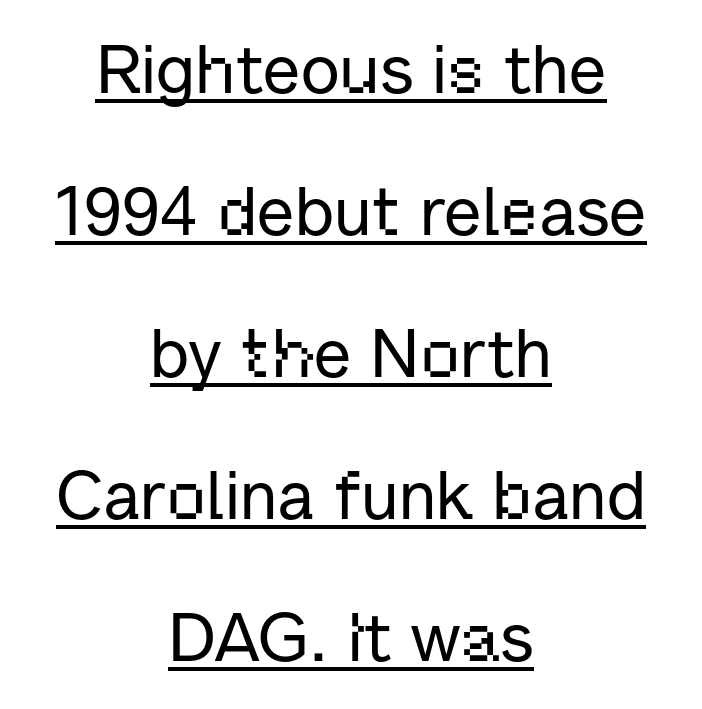
{"serif": "no", "italic": "no", "width": "normal", "stroke_contrast": "low", "x_height": "medium", "monospaced": "no", "underline": "yes", "align": "center", "line_spacing": "loose", "line_spacing_ratio": 2.09, "letter_spacing": "normal", "letter_spacing_em": 0.0, "glyph_px": 68}
